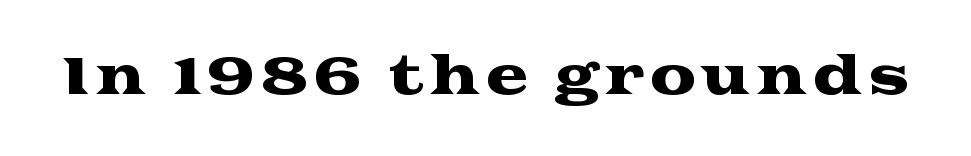
Q: Is the text italic (slanted)? A: No, it is upright.
Q: Is the typeface a serif or a sans-serif typeface? A: Serif.
Q: Is the text underlined? A: No.
Q: Width (condensed, normal, or wide)? A: Wide.
Q: Stroke contrast? A: Medium.
Q: x-height? A: Medium.
Q: Monospaced? A: No.
